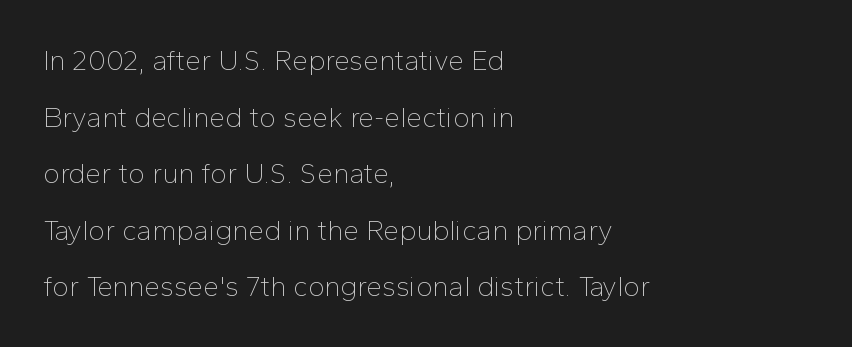
The image shows 28 px thin sans-serif type, upright; set left-aligned, loose line spacing (2.02x), normal letter spacing, not underlined; low stroke contrast and a medium x-height.
